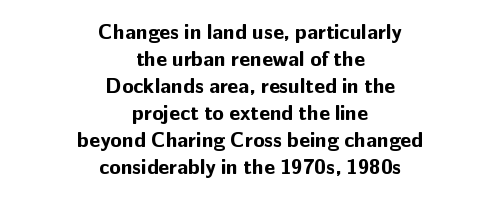
Q: Is the text bold? A: Yes.
Q: Is the text italic (slanted)? A: No, it is upright.
Q: Is the text underlined? A: No.
Q: How is the paragraph aligned? A: Centered.
Q: Is the spacing between letters normal or unusually wide? A: Normal.
Q: Is the spacing between lines tight, normal or loose? A: Normal.
